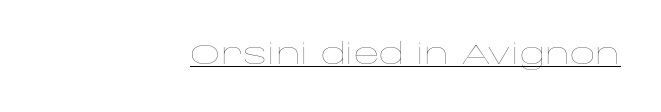
These lines stack with their right ends in a neat column. Honestly, the underline is the first thing you notice here. Think of a printed novel: that variable character pitch is what you see here. No letter is thick-stroked: the sample isn't bold. A roman cut, with each character standing at attention. Here the glyphs are tracked normally, forming tight word shapes.
